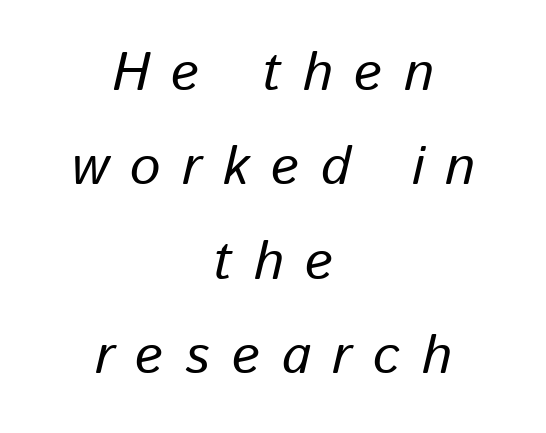
Any mark beneath the type? The region is blank. Look at the tracking — it's clearly loosened, letters drifting apart. Vertical stems look standard width or narrower in stroke. Horizontal alignment here is central, giving a formal, balanced look. This sample has the flowing, uneven cadence of proportional lettering. The passage shown leans; its letterforms are oblique.
